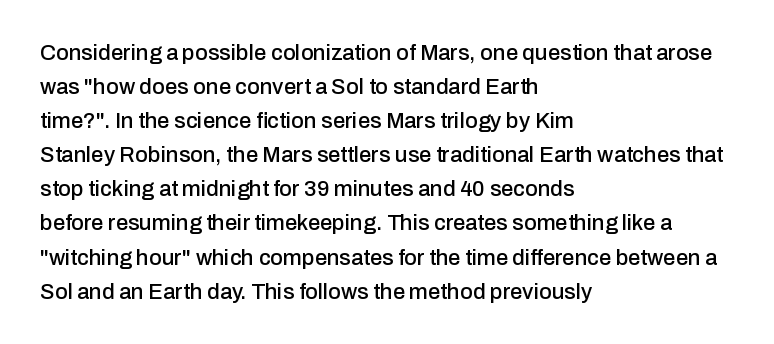
Q: Is the text italic (slanted)? A: No, it is upright.
Q: Is the text underlined? A: No.
Q: How is the paragraph aligned? A: Left-aligned.
Q: Is the spacing between letters normal or unusually wide? A: Normal.
Q: Is the spacing between lines tight, normal or loose? A: Normal.
